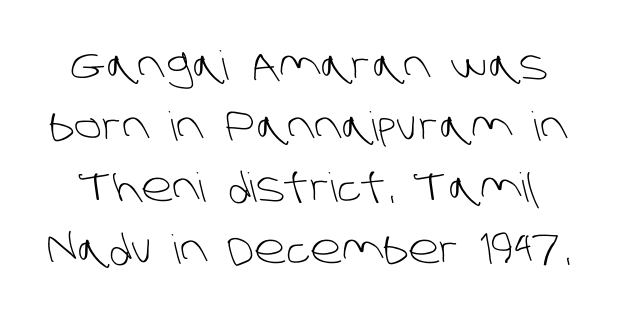
Q: Is the text bold? A: No.
Q: Is the typeface a serif or a sans-serif typeface? A: Sans-serif.
Q: Is the text underlined? A: No.
Q: Is the spacing between letters normal or unusually wide? A: Normal.
Q: Is the spacing between lines tight, normal or loose? A: Normal.
Q: Width (condensed, normal, or wide)? A: Normal.
Q: Stroke contrast? A: Low.
Q: x-height? A: Large.
Q: Monospaced? A: No.
